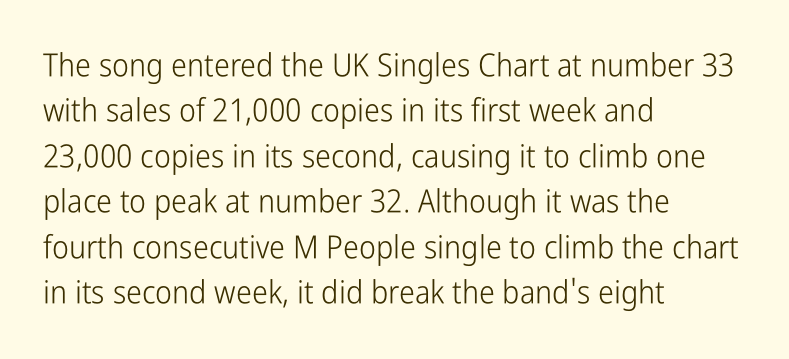
These lines sit exactly where default settings would place them. The passage shown is not underscored anywhere. Words appear dense and cohesive because spacing is normal. Heaviness? Minimal to ordinary, like unemphasized prose. Unlike italic type, these characters show no tilt at all.
